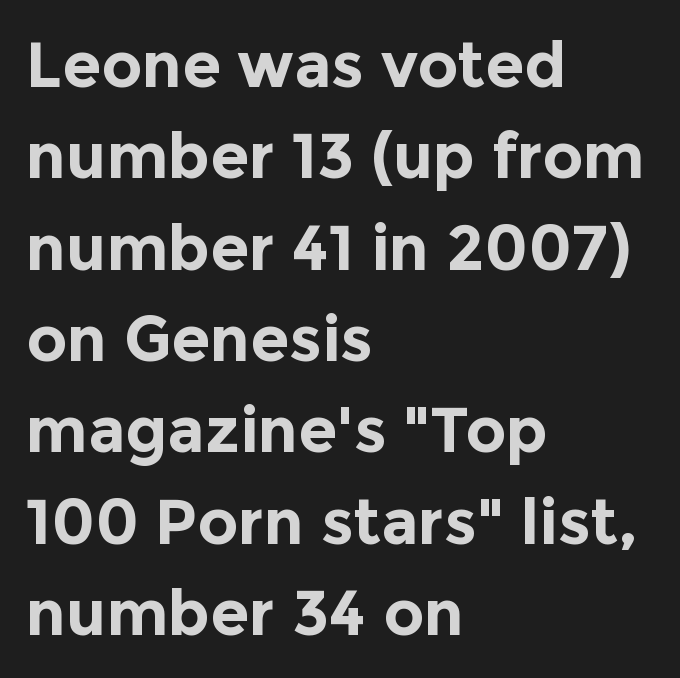
Observe the absence of serifs on each vertical stroke in this sample. Every stem runs plumb, perpendicular to the baseline. The letterforms sit shoulder to shoulder at normal distance. Look at the stroke-to-counter ratio: heavy, a bold. Does the copy run flush right? No — it runs flush left. These lines are rendered in a variable-pitch font.
